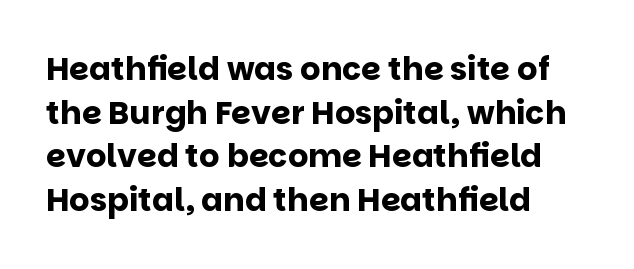
The image shows 32 px bold sans-serif type, upright; set left-aligned, normal line spacing (1.36x), normal letter spacing, not underlined; low stroke contrast and a large x-height.
